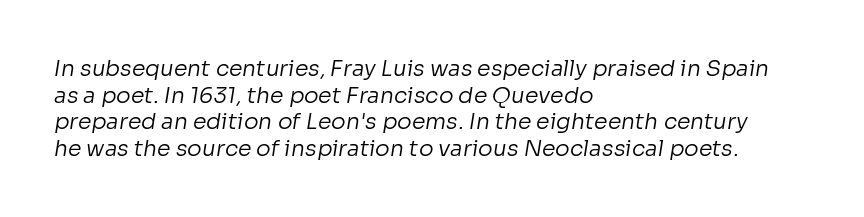
Q: Is the text bold? A: No.
Q: Is the text underlined? A: No.
Q: How is the paragraph aligned? A: Left-aligned.
Q: Is the spacing between letters normal or unusually wide? A: Normal.
